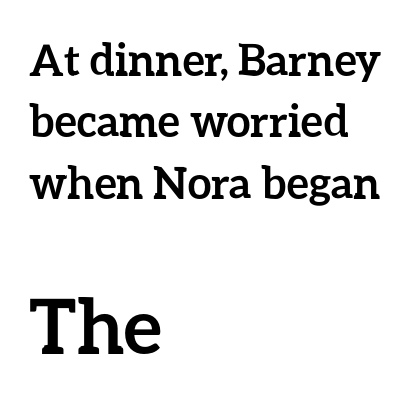
Q: Is the text bold? A: Yes.
Q: Is the text italic (slanted)? A: No, it is upright.
Q: Is the text underlined? A: No.
Q: How is the paragraph aligned? A: Left-aligned.
Q: Is the spacing between letters normal or unusually wide? A: Normal.
Q: Is the spacing between lines tight, normal or loose? A: Normal.
Q: Which block of text is set in a larger size, the first (top) or the second (bottom)? A: The second (bottom) one.
Q: Width (condensed, normal, or wide)? A: Normal.
Q: Stroke contrast? A: Low.
Q: x-height? A: Medium.
Q: Monospaced? A: No.
